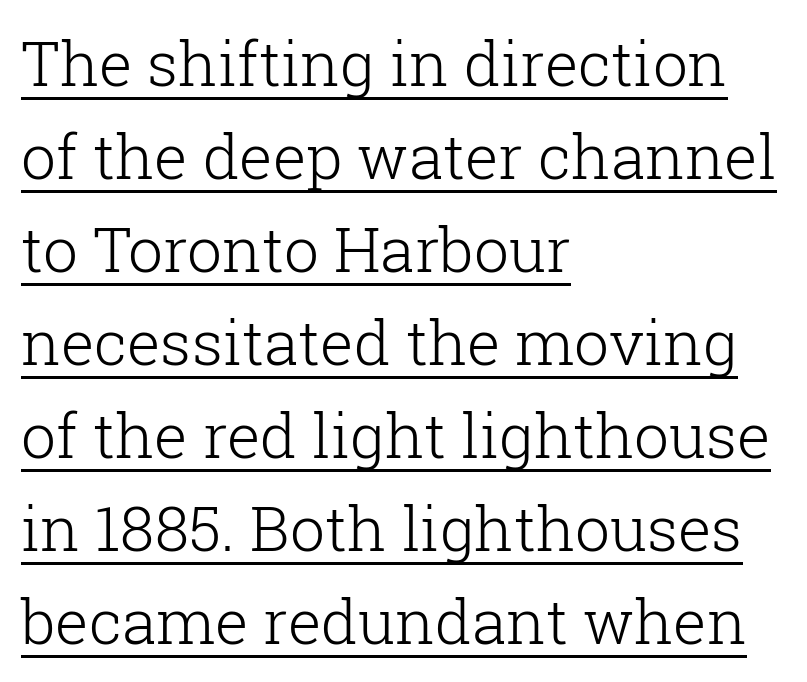
Q: Is the text bold? A: No.
Q: Is the text italic (slanted)? A: No, it is upright.
Q: Is the typeface a serif or a sans-serif typeface? A: Serif.
Q: Is the text underlined? A: Yes.
Q: How is the paragraph aligned? A: Left-aligned.
Q: Is the spacing between letters normal or unusually wide? A: Normal.
Q: Is the spacing between lines tight, normal or loose? A: Normal.
Q: Width (condensed, normal, or wide)? A: Normal.
Q: Stroke contrast? A: Low.
Q: x-height? A: Medium.
Q: Monospaced? A: No.
